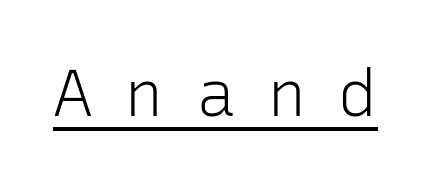
Weight class: somewhere from thin through regular. A typographer would call this underscored text. The passage shown is typed in a monospace face where columns stay perfectly aligned. A typesetter would call this heavily tracked-out type. No italicization has been applied; the sample stays upright.
